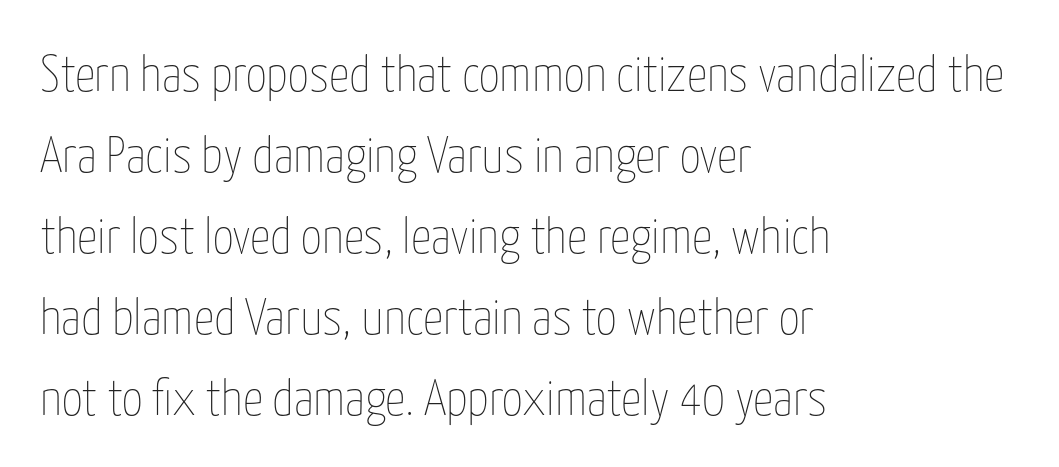
{"italic": "no", "bold": "no", "weight": "thin", "width": "condensed", "stroke_contrast": "low", "x_height": "medium", "monospaced": "no", "underline": "no", "align": "left", "line_spacing": "normal", "line_spacing_ratio": 1.59, "letter_spacing": "normal", "letter_spacing_em": 0.0, "glyph_px": 51}
